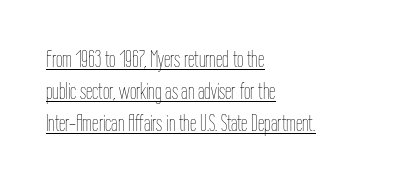
Q: Is the text bold? A: No.
Q: Is the text italic (slanted)? A: No, it is upright.
Q: Is the text underlined? A: Yes.
Q: How is the paragraph aligned? A: Left-aligned.
Q: Is the spacing between letters normal or unusually wide? A: Normal.
Q: Is the spacing between lines tight, normal or loose? A: Normal.
